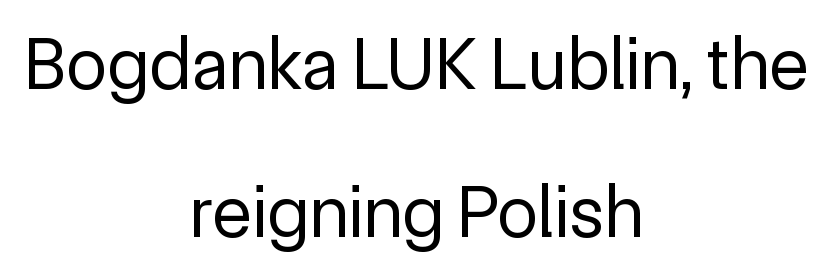
Q: Is the text bold? A: No.
Q: Is the text italic (slanted)? A: No, it is upright.
Q: Is the typeface a serif or a sans-serif typeface? A: Sans-serif.
Q: Is the text underlined? A: No.
Q: How is the paragraph aligned? A: Centered.
Q: Is the spacing between letters normal or unusually wide? A: Normal.
Q: Is the spacing between lines tight, normal or loose? A: Loose.
Q: Width (condensed, normal, or wide)? A: Normal.
Q: x-height? A: Medium.
Q: Monospaced? A: No.
